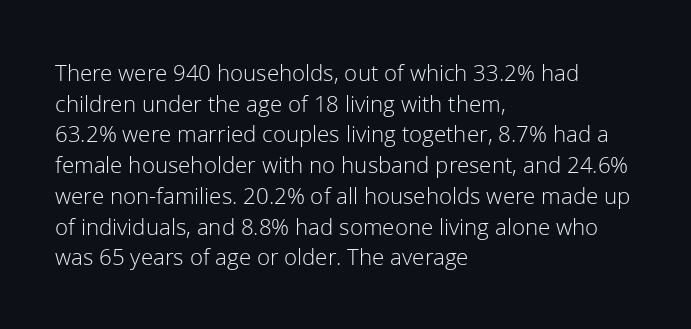
Is the type heavy? It reads as light-to-regular instead. Leftover space on each line is placed entirely after the last word. Characters follow at the spacing the type designer built in. The passage shown stacks its lines at a standard gap.
